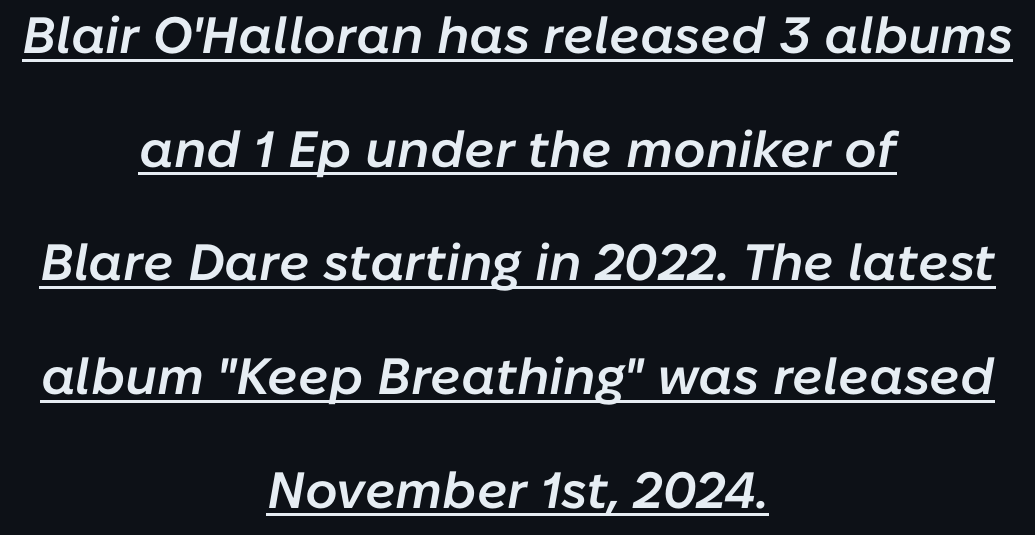
Q: Is the text bold? A: Semi-bold.
Q: Is the text italic (slanted)? A: Yes, it leans right by about 10 degrees.
Q: Is the text underlined? A: Yes.
Q: How is the paragraph aligned? A: Centered.
Q: Is the spacing between letters normal or unusually wide? A: Normal.
Q: Is the spacing between lines tight, normal or loose? A: Loose.
Q: Width (condensed, normal, or wide)? A: Normal.
Q: Stroke contrast? A: Low.
Q: x-height? A: Medium.
Q: Monospaced? A: No.
